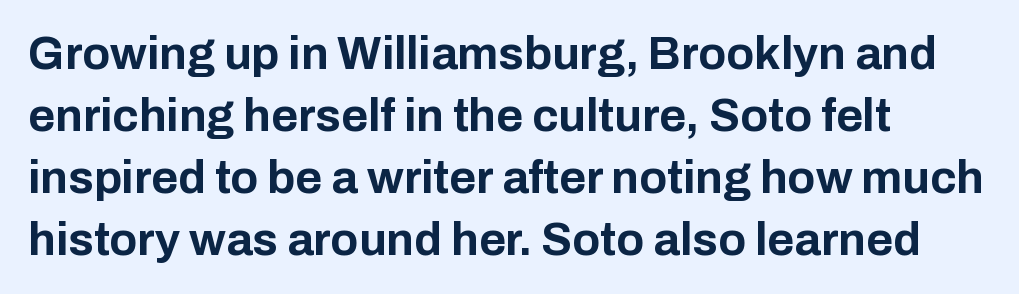
The image shows 46 px bold sans-serif type, upright; set left-aligned, normal line spacing (1.35x), normal letter spacing, not underlined; low stroke contrast and a medium x-height.
